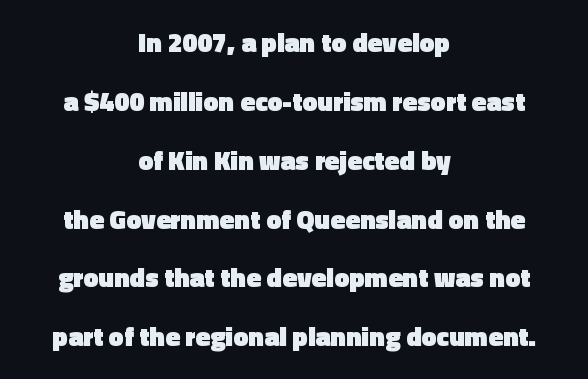
{"italic": "no", "bold": "yes", "underline": "no", "align": "center", "line_spacing": "loose", "line_spacing_ratio": 2.18, "letter_spacing": "normal", "letter_spacing_em": 0.0, "glyph_px": 27}
